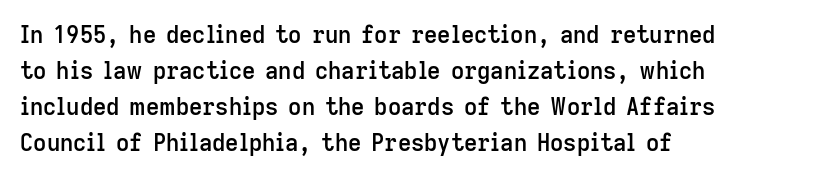
Visually the block forms a straight wall on the left and a jagged coastline on the right. Bold? Not quite — semibold, heavier than regular but stopping short. Horizontal bands of white between lines are of average thickness. Inter-character spacing is left at the font's built-in metrics.
